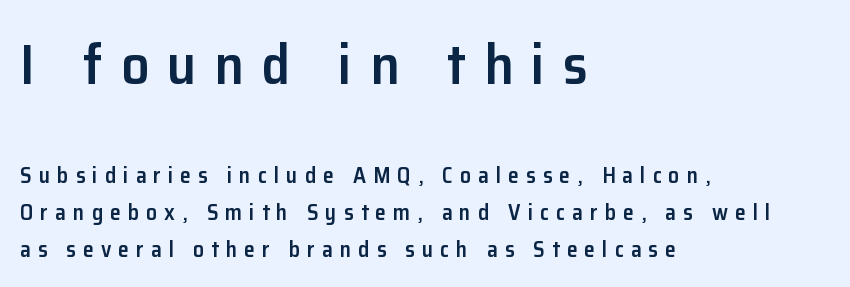
Q: Is the text bold? A: Semi-bold.
Q: Is the text italic (slanted)? A: No, it is upright.
Q: Is the typeface a serif or a sans-serif typeface? A: Sans-serif.
Q: Is the text underlined? A: No.
Q: How is the paragraph aligned? A: Left-aligned.
Q: Is the spacing between letters normal or unusually wide? A: Unusually wide.
Q: Is the spacing between lines tight, normal or loose? A: Normal.
Q: Which block of text is set in a larger size, the first (top) or the second (bottom)? A: The first (top) one.
Q: Width (condensed, normal, or wide)? A: Normal.
Q: Stroke contrast? A: Low.
Q: x-height? A: Medium.
Q: Monospaced? A: No.
